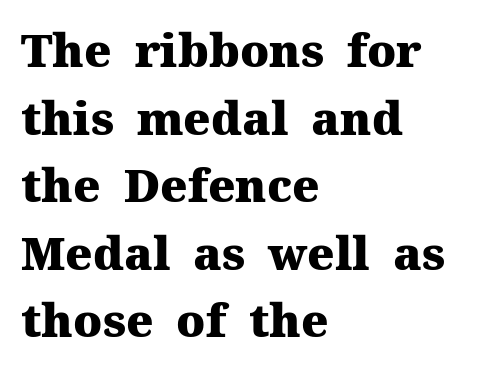
{"serif": "yes", "italic": "no", "bold": "yes", "weight": "heavy", "width": "normal", "stroke_contrast": "medium", "x_height": "medium", "monospaced": "no", "underline": "no", "align": "left", "line_spacing": "normal", "line_spacing_ratio": 1.47, "letter_spacing": "normal", "letter_spacing_em": 0.0, "glyph_px": 46}
